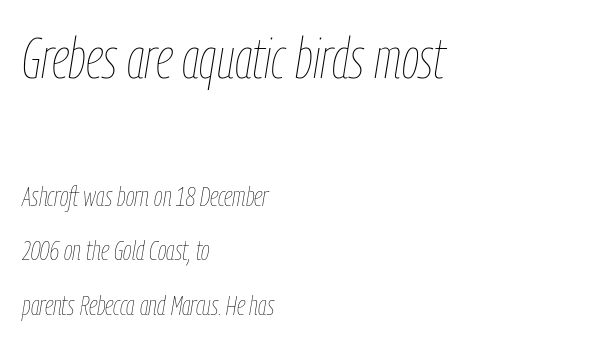
{"italic": "yes", "lean": "right", "slant_degrees": 9, "bold": "no", "weight": "thin", "width": "condensed", "stroke_contrast": "low", "x_height": "medium", "monospaced": "no", "underline": "no", "align": "left", "line_spacing": "loose", "line_spacing_ratio": 1.94, "letter_spacing": "normal", "letter_spacing_em": 0.0, "larger_block": "first", "size_ratio": 2.04, "glyph_px": 57}
